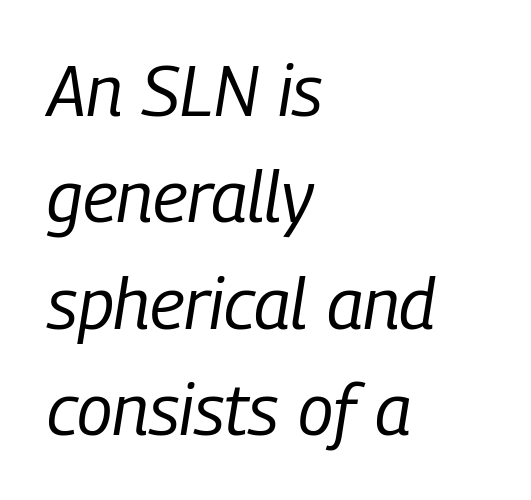
The image shows 71 px regular-weight, condensed type, italic (leaning right); set left-aligned, normal line spacing (1.5x), normal letter spacing, not underlined; low stroke contrast and a medium x-height.
